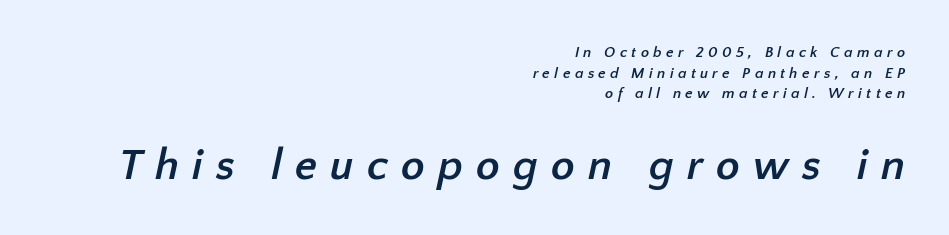
The second block has been scaled up relative to the first. The typesetting leans heavy: a genuine bold. Each letter's strokes conclude bluntly, with no projecting serifs. What stands out about the letter spacing? Its width — letters are far apart. Varying glyph widths throughout — classic text-font behaviour.
